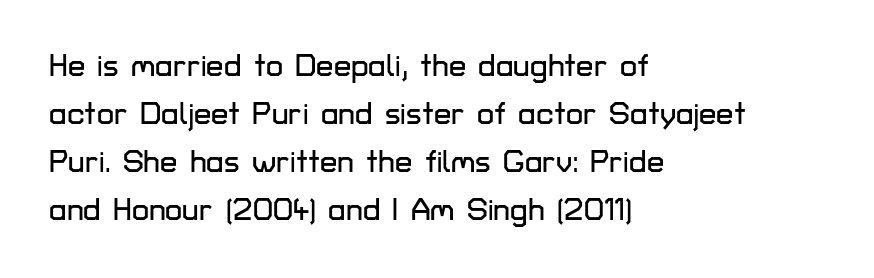
{"serif": "no", "italic": "no", "width": "normal", "stroke_contrast": "low", "x_height": "medium", "monospaced": "no", "underline": "no", "align": "left", "line_spacing": "normal", "line_spacing_ratio": 1.55, "letter_spacing": "normal", "letter_spacing_em": 0.0, "glyph_px": 31}
